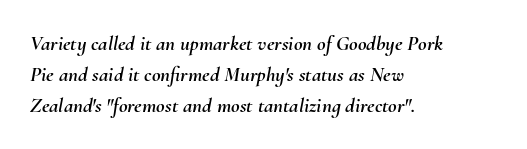
The image shows 21 px text type, italic (leaning right); set left-aligned, normal line spacing (1.47x), normal letter spacing, not underlined.
